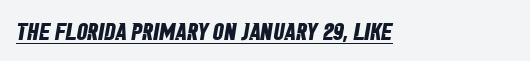
Q: Is the text bold? A: Yes.
Q: Is the text underlined? A: Yes.
Q: Is the spacing between letters normal or unusually wide? A: Normal.
